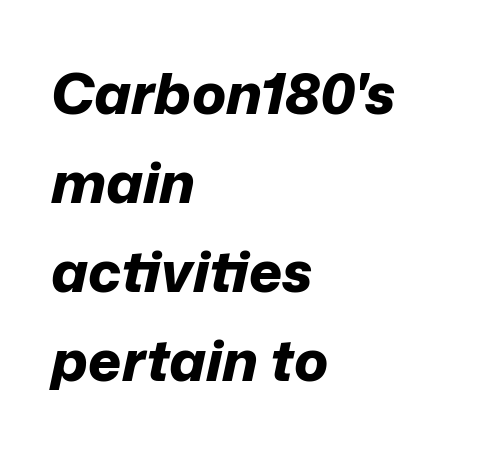
Q: Is the text bold? A: Yes.
Q: Is the text italic (slanted)? A: Yes, it leans right by about 12 degrees.
Q: Is the text underlined? A: No.
Q: How is the paragraph aligned? A: Left-aligned.
Q: Is the spacing between letters normal or unusually wide? A: Normal.
Q: Is the spacing between lines tight, normal or loose? A: Normal.
Q: Width (condensed, normal, or wide)? A: Normal.
Q: Stroke contrast? A: Low.
Q: x-height? A: Medium.
Q: Monospaced? A: No.
